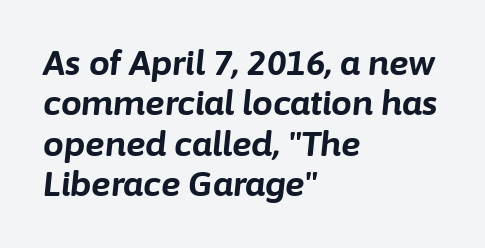
Q: Is the text bold? A: Yes.
Q: Is the text italic (slanted)? A: Yes, it leans right by about 6 degrees.
Q: Is the text underlined? A: No.
Q: How is the paragraph aligned? A: Left-aligned.
Q: Is the spacing between letters normal or unusually wide? A: Normal.
Q: Width (condensed, normal, or wide)? A: Normal.
Q: Stroke contrast? A: Low.
Q: x-height? A: Medium.
Q: Monospaced? A: No.
